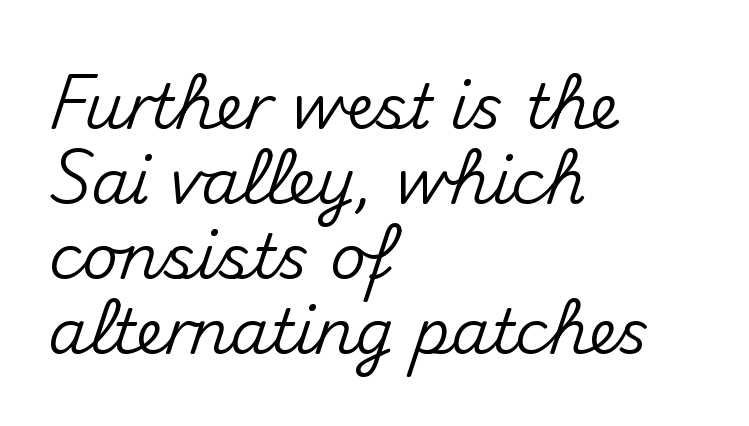
Q: Is the text italic (slanted)? A: Yes.
Q: Is the typeface a serif or a sans-serif typeface? A: Sans-serif.
Q: Is the text underlined? A: No.
Q: How is the paragraph aligned? A: Left-aligned.
Q: Is the spacing between letters normal or unusually wide? A: Normal.
Q: Width (condensed, normal, or wide)? A: Normal.
Q: Stroke contrast? A: Medium.
Q: x-height? A: Small.
Q: Monospaced? A: No.
